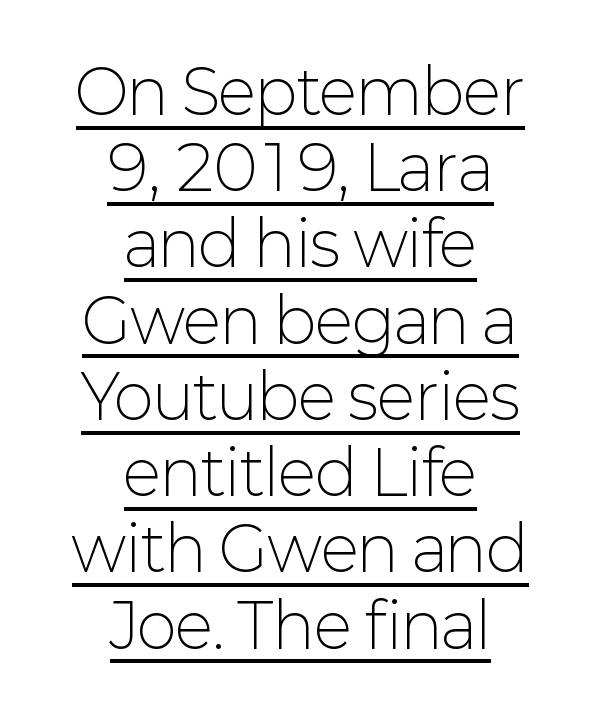
The image shows 61 px light sans-serif type, upright; set centered, normal line spacing (1.25x), normal letter spacing, underlined; low stroke contrast and a medium x-height.
